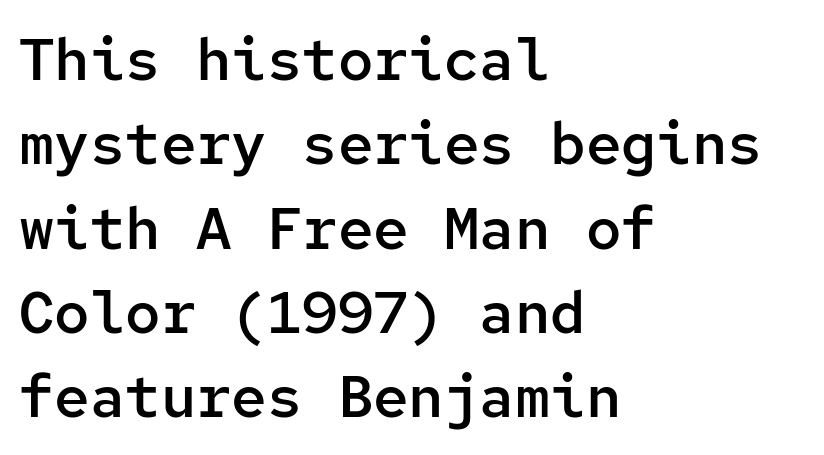
Q: Is the text bold? A: Semi-bold.
Q: Is the text italic (slanted)? A: No, it is upright.
Q: Is the typeface a serif or a sans-serif typeface? A: Sans-serif.
Q: Is the text underlined? A: No.
Q: How is the paragraph aligned? A: Left-aligned.
Q: Is the spacing between letters normal or unusually wide? A: Normal.
Q: Is the spacing between lines tight, normal or loose? A: Normal.
Q: Width (condensed, normal, or wide)? A: Normal.
Q: Stroke contrast? A: Low.
Q: x-height? A: Medium.
Q: Monospaced? A: Yes.
